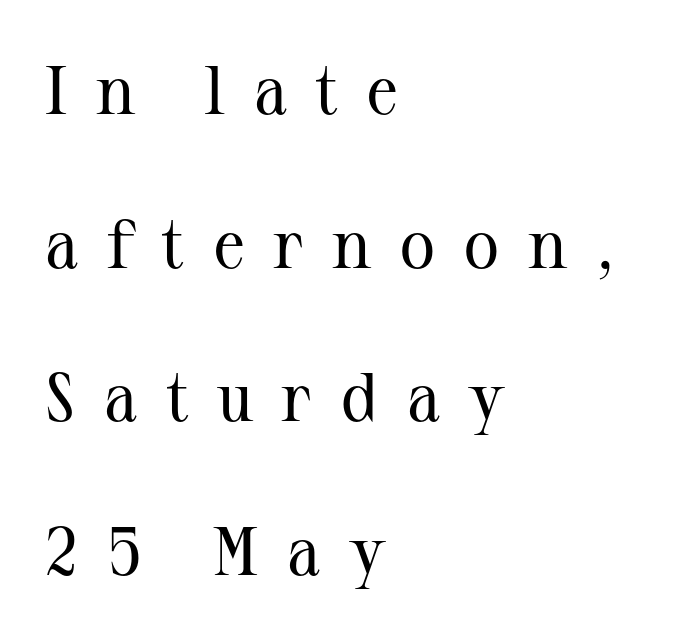
The image shows 68 px regular-weight serif type, upright; set left-aligned, loose line spacing (2.26x), unusually wide letter spacing (+0.41 em), not underlined; medium stroke contrast and a medium x-height.
